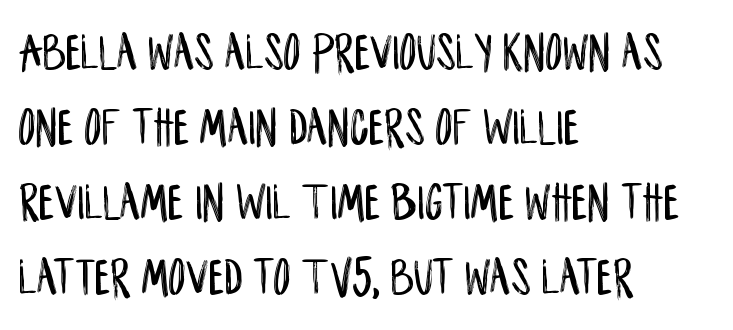
Casual observation: everything's shoved over to the left. Rendered with straight, roman letterforms. Is this a fixed-width face? No — the glyphs have proportional, varying widths. This rendering employs a face without finishing strokes, i.e., a sans-serif.
